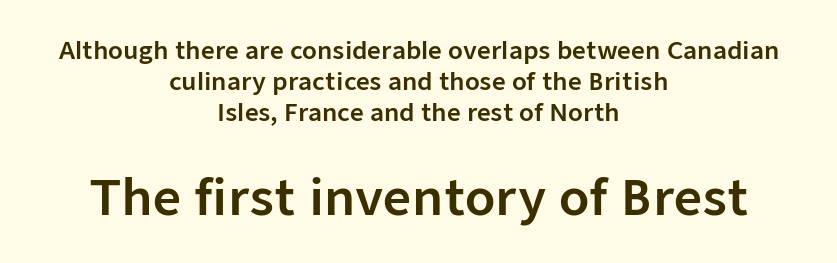
Character widths vary here, with narrow letters taking less room than wide ones. Underline: absent. Type style note: lacks serifs. Casual observation: everything's sitting right in the middle. The letters in the lower block stand taller than those in the block above. Leading matches the norm, producing a regular column.
